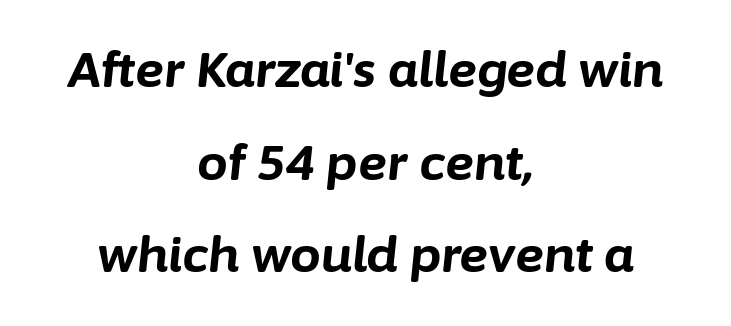
Weight: bold. The face used here is rendered with its standard letterfit. Words float on clear page, feet unadorned. The font's italic variant was chosen for this text. These lines stack symmetrically, like a column narrowing and widening about its center. The passage shown is typed in a proportional face where columns would drift.
